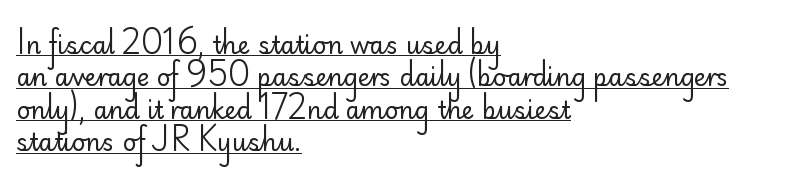
The lettering stays uniformly vertical, giving the passage a roman look. The vertical gap from one line to the next is medium. Line beginnings align vertically; line endings do not. Nobody touched the tracking dial on this one. Caption: face not bold, strokes unweighted. Honestly, the underline is the first thing you notice here.
